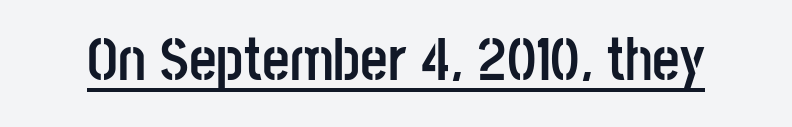
Q: Is the text bold? A: Yes.
Q: Is the text italic (slanted)? A: No, it is upright.
Q: Is the typeface a serif or a sans-serif typeface? A: Sans-serif.
Q: Is the text underlined? A: Yes.
Q: Is the spacing between letters normal or unusually wide? A: Normal.
Q: Width (condensed, normal, or wide)? A: Condensed.
Q: Stroke contrast? A: Low.
Q: x-height? A: Large.
Q: Monospaced? A: No.
